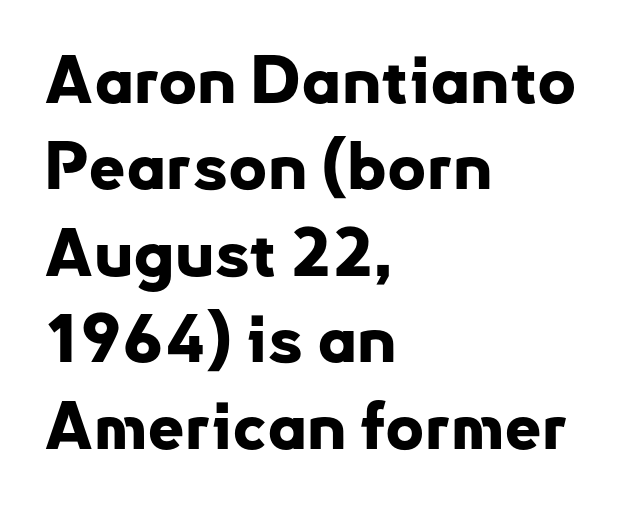
The image shows 66 px bold sans-serif type, upright; set left-aligned, normal line spacing (1.31x), normal letter spacing, not underlined; low stroke contrast and a small x-height.
